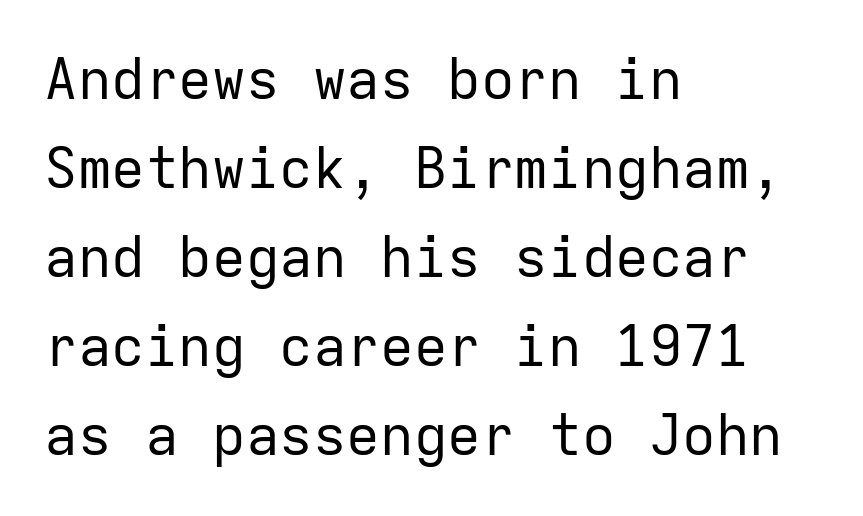
The passage shown is typed in a monospace face where columns stay perfectly aligned. Stroke terminals: plain, sans-serif. Underline: absent. In terms of letterspacing, this is plain default setting. These glyphs show unthickened strokes, regular width or finer. The lettering holds an erect, upright posture throughout.
